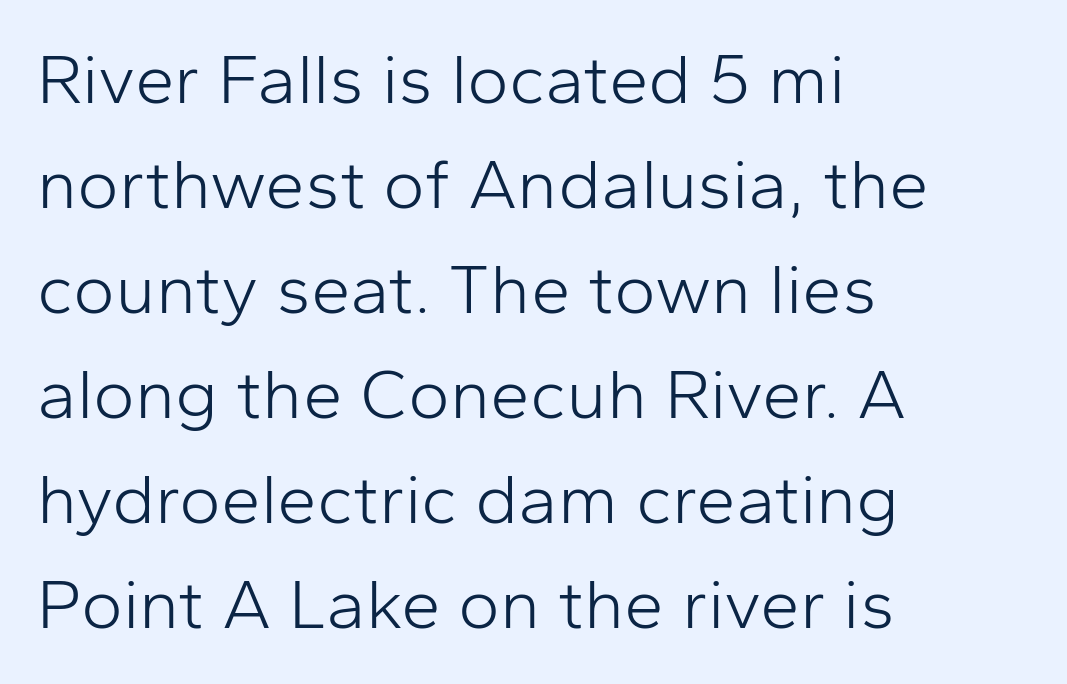
{"serif": "no", "italic": "no", "bold": "no", "weight": "light", "width": "normal", "stroke_contrast": "low", "x_height": "medium", "monospaced": "no", "underline": "no", "align": "left", "line_spacing": "normal", "line_spacing_ratio": 1.48, "letter_spacing": "normal", "letter_spacing_em": 0.0, "glyph_px": 71}
